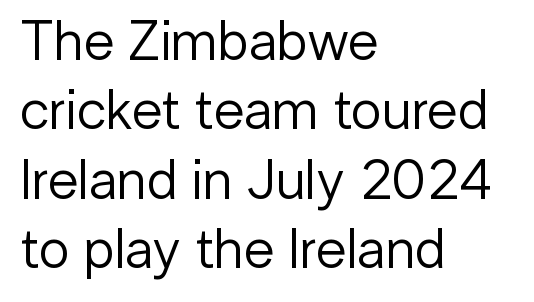
If you drew a line through each stem, it would be perfectly vertical. The passage shown is not underscored anywhere. Typographically, this falls in the sans-serif category. Here the glyphs are tracked normally, forming tight word shapes. You could not count columns in this text — the font is proportionally spaced. Weight: regular or lighter.
